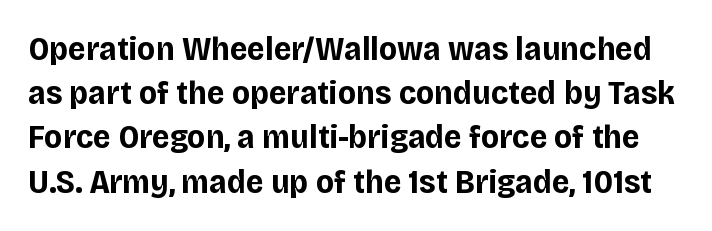
{"serif": "no", "italic": "no", "bold": "yes", "weight": "bold", "width": "normal", "stroke_contrast": "low", "x_height": "large", "monospaced": "no", "underline": "no", "line_spacing": "normal", "line_spacing_ratio": 1.3, "letter_spacing": "normal", "letter_spacing_em": 0.0, "glyph_px": 34}
